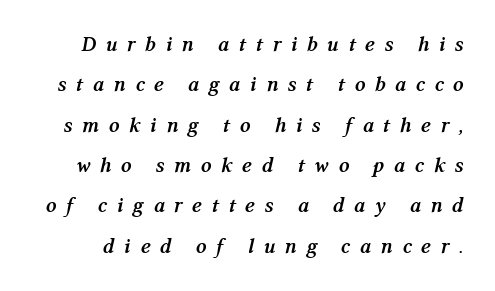
{"italic": "yes", "lean": "right", "slant_degrees": 12, "bold": "yes", "underline": "no", "line_spacing": "loose", "line_spacing_ratio": 1.92, "letter_spacing": "wide", "letter_spacing_em": 0.45, "glyph_px": 21}
